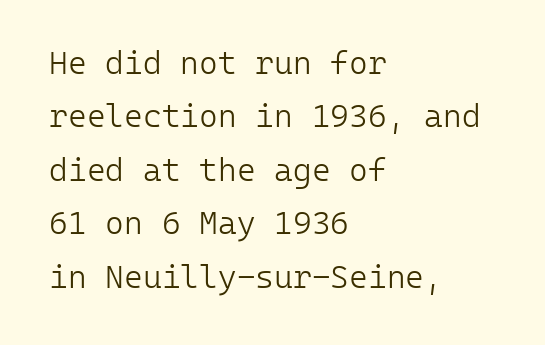
{"serif": "no", "italic": "no", "bold": "no", "weight": "light", "width": "normal", "stroke_contrast": "low", "x_height": "medium", "monospaced": "yes", "underline": "no", "align": "left", "line_spacing": "normal", "line_spacing_ratio": 1.67, "letter_spacing": "normal", "letter_spacing_em": 0.0, "glyph_px": 32}
